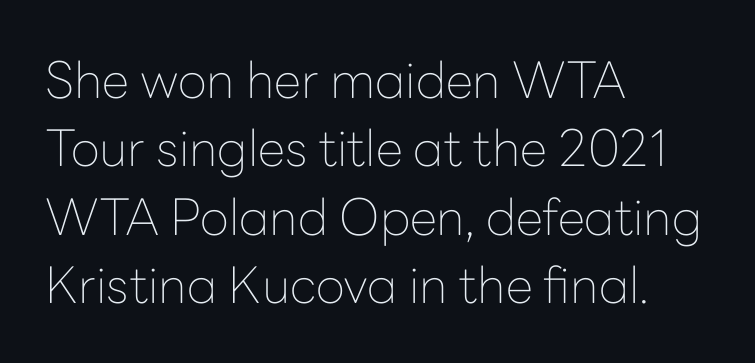
Q: Is the text bold? A: No.
Q: Is the text italic (slanted)? A: No, it is upright.
Q: Is the typeface a serif or a sans-serif typeface? A: Sans-serif.
Q: Is the text underlined? A: No.
Q: How is the paragraph aligned? A: Left-aligned.
Q: Is the spacing between letters normal or unusually wide? A: Normal.
Q: Is the spacing between lines tight, normal or loose? A: Normal.
Q: Width (condensed, normal, or wide)? A: Normal.
Q: Stroke contrast? A: Low.
Q: x-height? A: Medium.
Q: Monospaced? A: No.
